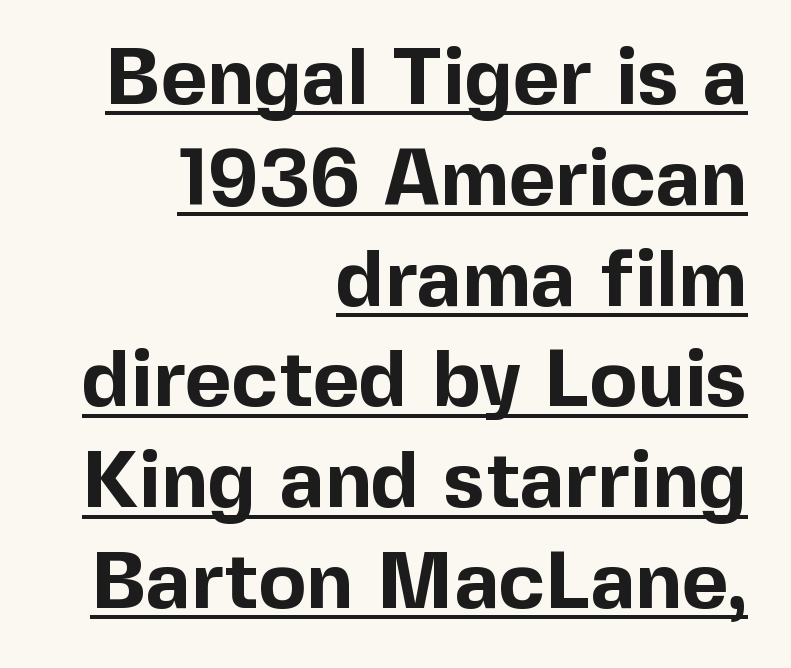
{"serif": "no", "italic": "no", "bold": "yes", "weight": "bold", "width": "normal", "x_height": "medium", "monospaced": "no", "underline": "yes", "align": "right", "line_spacing": "normal", "line_spacing_ratio": 1.26, "letter_spacing": "normal", "letter_spacing_em": 0.0, "glyph_px": 80}
